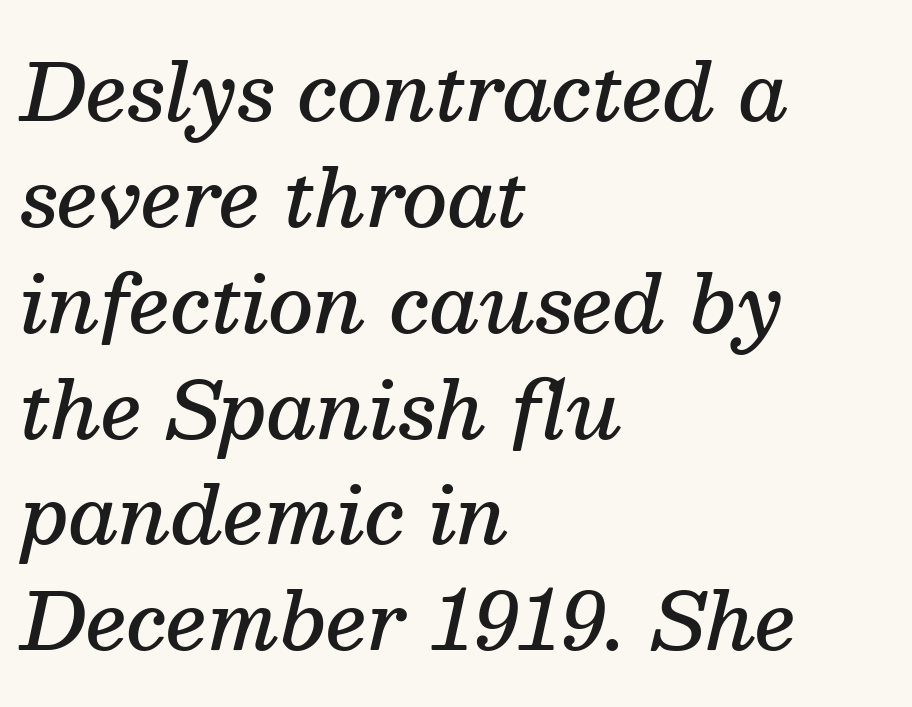
{"serif": "yes", "italic": "yes", "lean": "right", "slant_degrees": 13, "bold": "semi", "weight": "semibold", "width": "normal", "stroke_contrast": "medium", "x_height": "medium", "monospaced": "no", "underline": "no", "align": "left", "line_spacing": "normal", "line_spacing_ratio": 1.34, "letter_spacing": "normal", "letter_spacing_em": 0.0, "glyph_px": 79}
